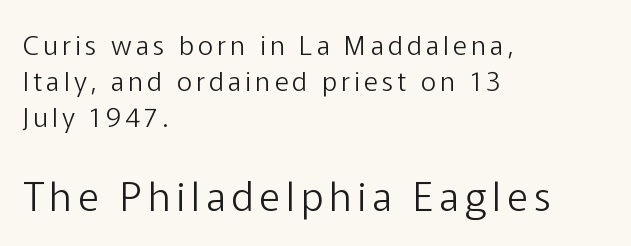
{"serif": "no", "italic": "no", "bold": "no", "weight": "light", "width": "normal", "stroke_contrast": "low", "x_height": "medium", "monospaced": "no", "underline": "no", "align": "left", "line_spacing": "normal", "line_spacing_ratio": 1.34, "larger_block": "second", "size_ratio": 1.48, "glyph_px": 40}
